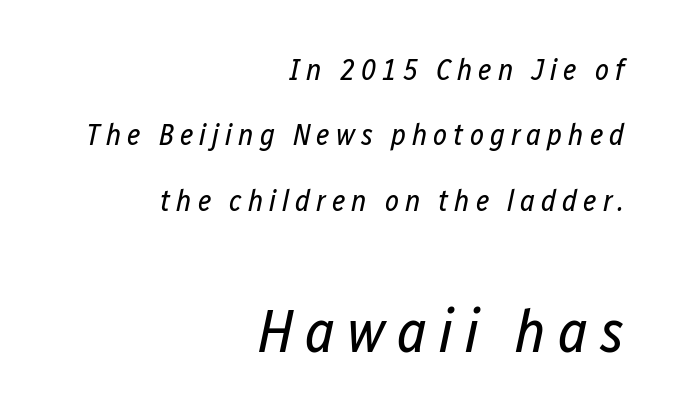
Q: Is the text bold? A: No.
Q: Is the text italic (slanted)? A: Yes, it leans right by about 12 degrees.
Q: Is the text underlined? A: No.
Q: How is the paragraph aligned? A: Right-aligned.
Q: Is the spacing between letters normal or unusually wide? A: Unusually wide.
Q: Is the spacing between lines tight, normal or loose? A: Loose.
Q: Which block of text is set in a larger size, the first (top) or the second (bottom)? A: The second (bottom) one.
Q: Width (condensed, normal, or wide)? A: Condensed.
Q: Stroke contrast? A: Low.
Q: x-height? A: Medium.
Q: Monospaced? A: No.
